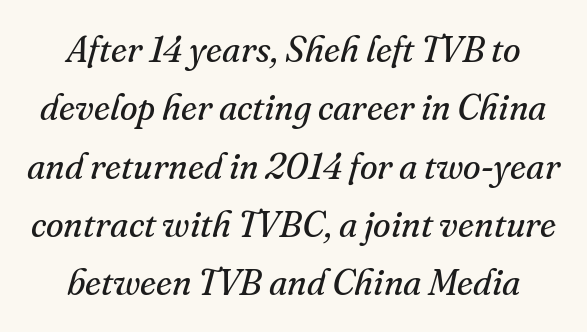
Q: Is the text bold? A: No.
Q: Is the text italic (slanted)? A: Yes, it leans right by about 16 degrees.
Q: Is the typeface a serif or a sans-serif typeface? A: Serif.
Q: Is the text underlined? A: No.
Q: Is the spacing between letters normal or unusually wide? A: Normal.
Q: Is the spacing between lines tight, normal or loose? A: Normal.
Q: Width (condensed, normal, or wide)? A: Normal.
Q: Stroke contrast? A: Medium.
Q: x-height? A: Small.
Q: Monospaced? A: No.
